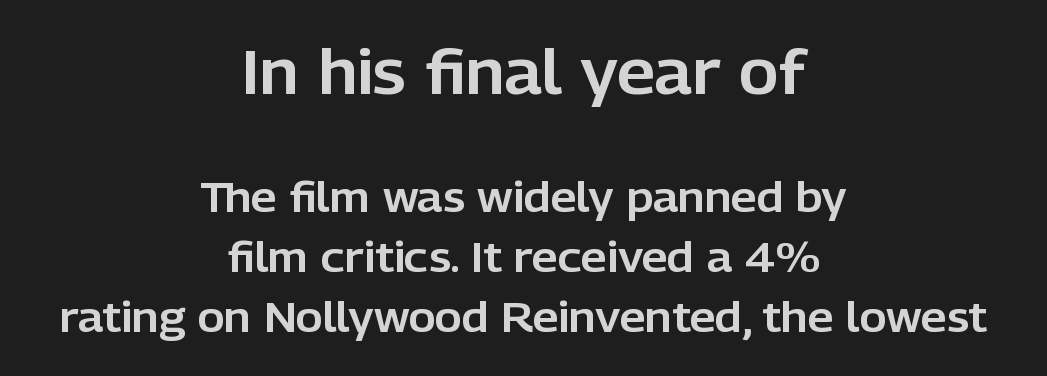
{"serif": "no", "italic": "no", "width": "normal", "stroke_contrast": "low", "x_height": "medium", "monospaced": "no", "underline": "no", "align": "center", "line_spacing": "normal", "line_spacing_ratio": 1.46, "letter_spacing": "normal", "letter_spacing_em": 0.0, "larger_block": "first", "size_ratio": 1.49, "glyph_px": 61}
